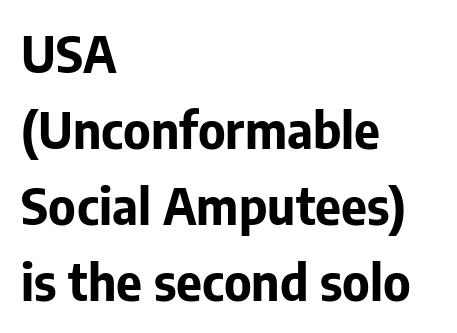
The letterforms sit shoulder to shoulder at normal distance. Underline: absent. The paragraph has a hard left edge and a soft right edge. Rows of type keep a routine distance in the vertical direction. Character widths vary here, with narrow letters taking less room than wide ones.
